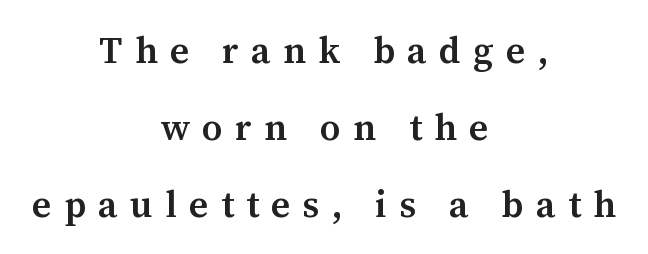
The text block is weighted toward neither margin, spreading evenly from the middle. The passage shown is typed in a proportional face where columns would drift. Firm but not heavy-handed strokes: this text is semibold. Interline gaps are noticeably wide in this sample. To sum up the face: it has serifs. Glance below the letters and you will spot only blank space.
